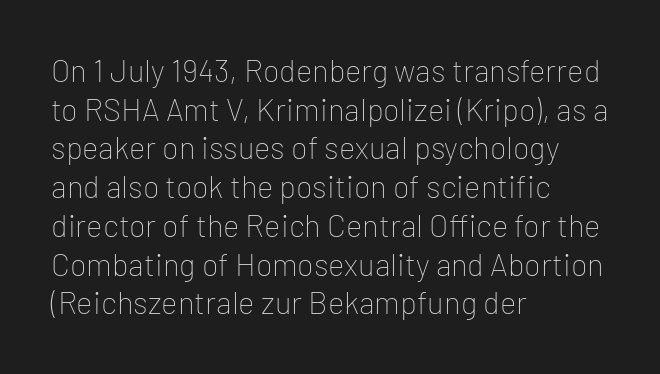
{"serif": "no", "italic": "no", "bold": "no", "weight": "thin", "width": "normal", "stroke_contrast": "low", "x_height": "medium", "monospaced": "no", "underline": "no", "align": "left", "line_spacing": "normal", "line_spacing_ratio": 1.25, "letter_spacing": "normal", "letter_spacing_em": 0.0, "glyph_px": 31}
